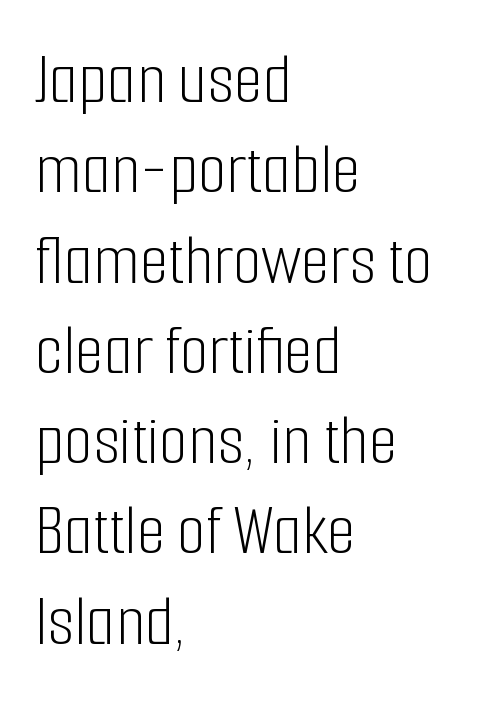
A clean baseline with only descenders dipping below it. Varying glyph widths throughout — classic text-font behaviour. Teacher's note: observe the even left margin — that is flush-left alignment. Type style note: lacks serifs.
